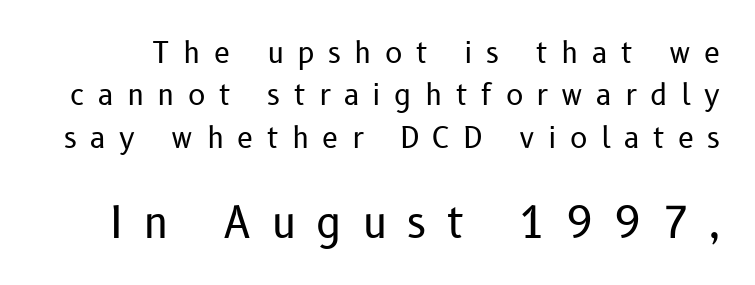
Q: Is the text bold? A: No.
Q: Is the text italic (slanted)? A: No, it is upright.
Q: Is the typeface a serif or a sans-serif typeface? A: Sans-serif.
Q: Is the text underlined? A: No.
Q: Is the spacing between letters normal or unusually wide? A: Unusually wide.
Q: Is the spacing between lines tight, normal or loose? A: Normal.
Q: Which block of text is set in a larger size, the first (top) or the second (bottom)? A: The second (bottom) one.
Q: Width (condensed, normal, or wide)? A: Normal.
Q: Stroke contrast? A: Low.
Q: x-height? A: Medium.
Q: Monospaced? A: No.
